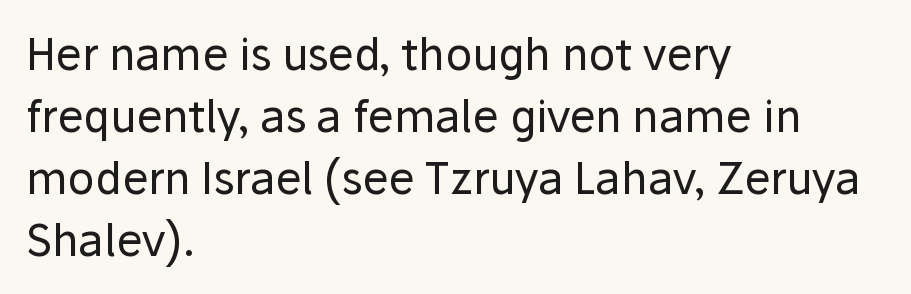
Just letters on the line, the space beneath them empty. Short and long lines alike share a common starting point at left. Type style note: lacks serifs. Is this a fixed-width face? No — the glyphs have proportional, varying widths. Compared with typical body copy, the letter spacing here is the same.
